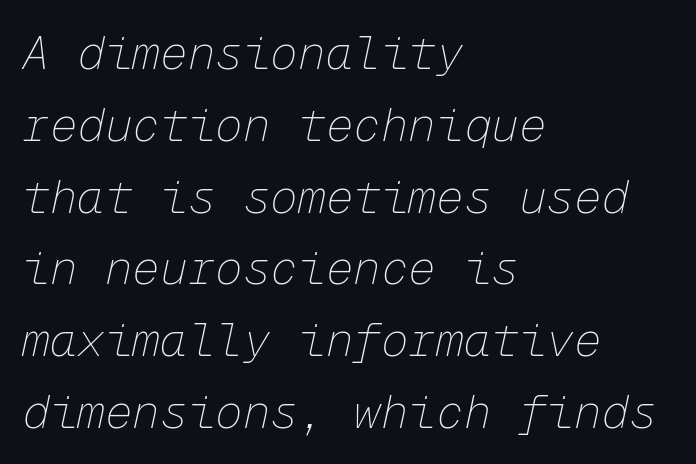
The face used here is monospaced, like something from a code editor. Standard letterfit; no display-style spreading of the glyphs. An italicized treatment has been applied to the whole sample. Descender tails drop into unmarked territory. The line-height multiplier appears to be the usual default.
